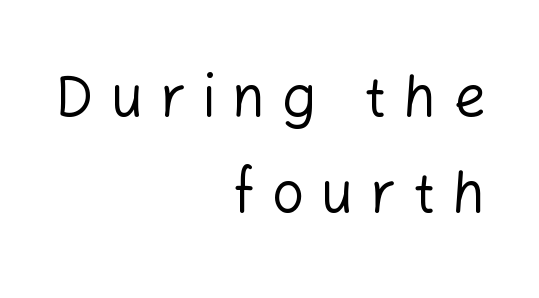
Q: Is the text bold? A: No.
Q: Is the text italic (slanted)? A: No, it is upright.
Q: Is the typeface a serif or a sans-serif typeface? A: Sans-serif.
Q: Is the text underlined? A: No.
Q: How is the paragraph aligned? A: Right-aligned.
Q: Is the spacing between letters normal or unusually wide? A: Unusually wide.
Q: Is the spacing between lines tight, normal or loose? A: Normal.
Q: Width (condensed, normal, or wide)? A: Normal.
Q: Stroke contrast? A: Low.
Q: x-height? A: Medium.
Q: Monospaced? A: No.
